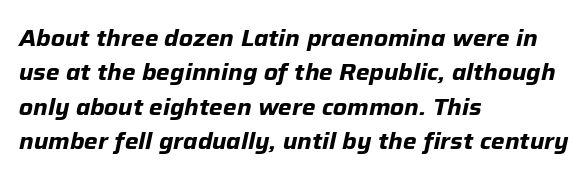
The image shows 23 px bold type, italic (leaning right); set left-aligned, normal line spacing (1.5x), normal letter spacing, not underlined.
